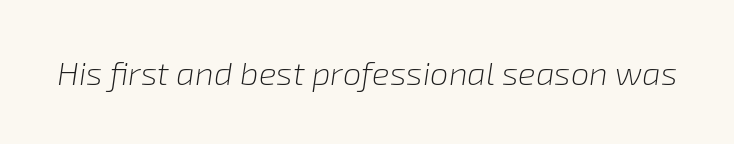
{"italic": "yes", "lean": "right", "slant_degrees": 8, "bold": "no", "weight": "light", "width": "normal", "stroke_contrast": "low", "x_height": "medium", "monospaced": "no", "underline": "no", "letter_spacing": "normal", "letter_spacing_em": 0.0, "glyph_px": 33}
